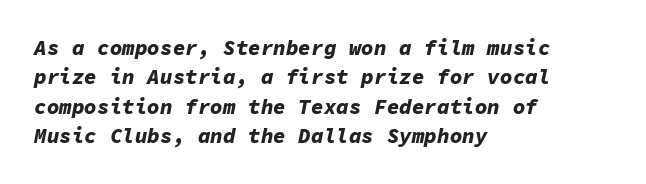
The image shows 21 px bold type, italic (leaning right); set left-aligned, normal line spacing (1.4x), normal letter spacing, not underlined.
